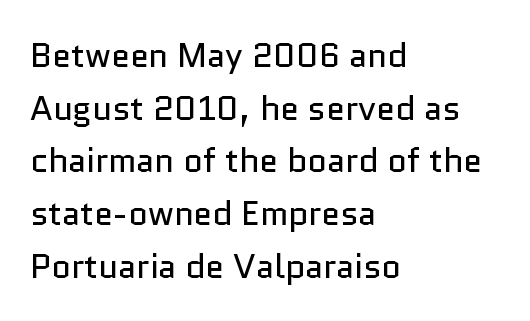
The image shows 34 px regular-weight sans-serif type, upright; set left-aligned, normal line spacing (1.55x), normal letter spacing, not underlined; low stroke contrast and a medium x-height.
